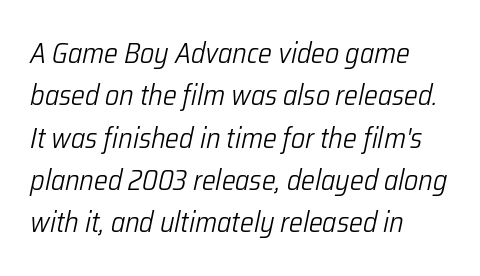
The image shows 29 px light, condensed type, italic (leaning right); set left-aligned, normal line spacing (1.46x), normal letter spacing, not underlined; low stroke contrast and a medium x-height.
